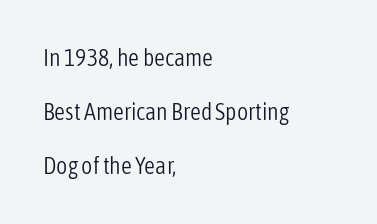
The image shows 24 px text type, upright; set left-aligned, loose line spacing (2.26x), normal letter spacing, not underlined.
